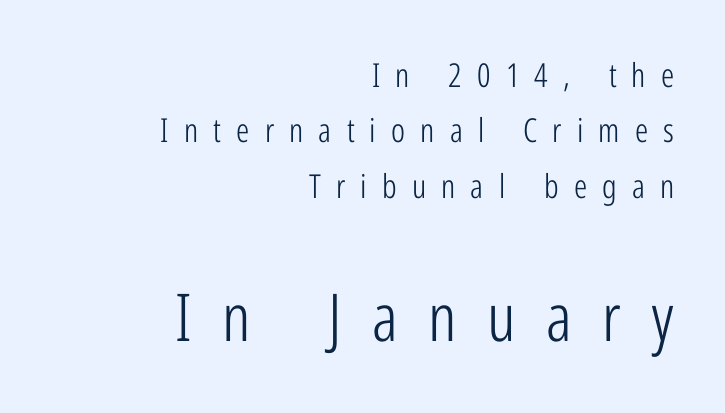
The image shows 66 px light, condensed sans-serif type, upright; set right-aligned, normal line spacing (1.68x), unusually wide letter spacing (+0.46 em), not underlined; the second (bottom) block is 2.0x larger; low stroke contrast and a medium x-height.
